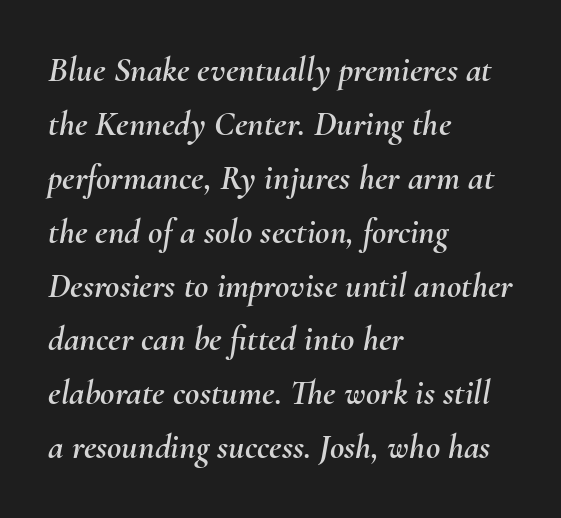
Q: Is the text italic (slanted)? A: Yes, it leans right by about 10 degrees.
Q: Is the text underlined? A: No.
Q: How is the paragraph aligned? A: Left-aligned.
Q: Is the spacing between letters normal or unusually wide? A: Normal.
Q: Is the spacing between lines tight, normal or loose? A: Normal.
Q: Width (condensed, normal, or wide)? A: Normal.
Q: Stroke contrast? A: Medium.
Q: x-height? A: Small.
Q: Monospaced? A: No.
